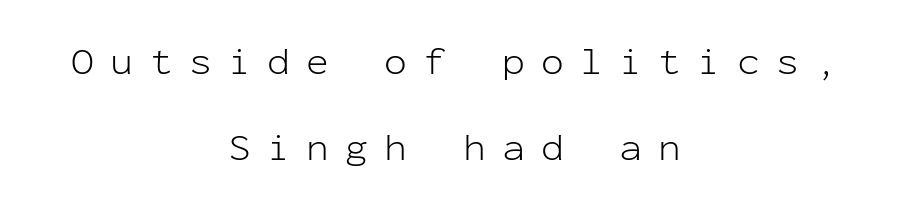
Serifs: no, the terminals of the letterforms are clean. Words float on clear page, feet unadorned. Alignment: centered. The passage shown has open, widely tracked lettering throughout. How would I describe the line gaps? Wide and relaxed. Every stem runs plumb, perpendicular to the baseline.
